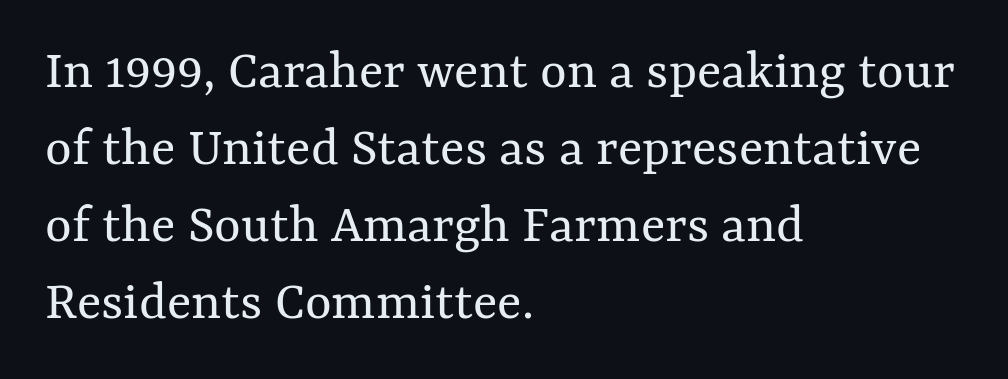
Q: Is the text bold? A: No.
Q: Is the text italic (slanted)? A: No, it is upright.
Q: Is the text underlined? A: No.
Q: How is the paragraph aligned? A: Left-aligned.
Q: Is the spacing between letters normal or unusually wide? A: Normal.
Q: Is the spacing between lines tight, normal or loose? A: Normal.
Q: Width (condensed, normal, or wide)? A: Normal.
Q: Stroke contrast? A: Medium.
Q: x-height? A: Medium.
Q: Monospaced? A: No.
